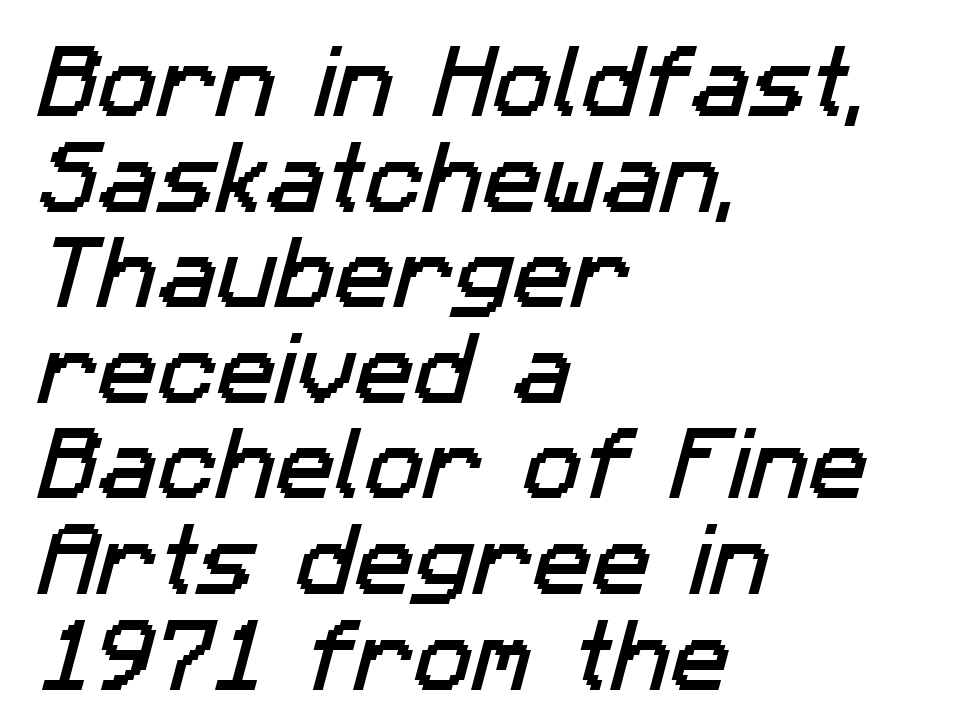
Q: Is the typeface a serif or a sans-serif typeface? A: Sans-serif.
Q: Is the text underlined? A: No.
Q: How is the paragraph aligned? A: Left-aligned.
Q: Is the spacing between letters normal or unusually wide? A: Normal.
Q: Width (condensed, normal, or wide)? A: Normal.
Q: Stroke contrast? A: Low.
Q: x-height? A: Medium.
Q: Monospaced? A: No.
